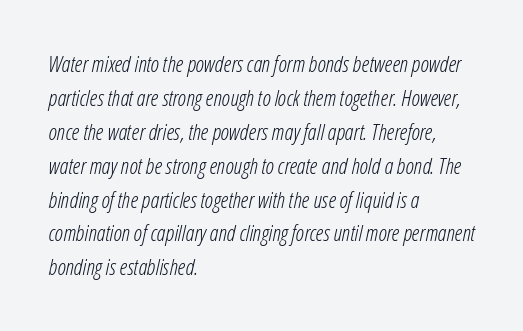
{"italic": "yes", "lean": "right", "slant_degrees": 12, "bold": "no", "underline": "no", "align": "left", "line_spacing": "normal", "line_spacing_ratio": 1.54, "letter_spacing": "normal", "letter_spacing_em": 0.0, "glyph_px": 22}
